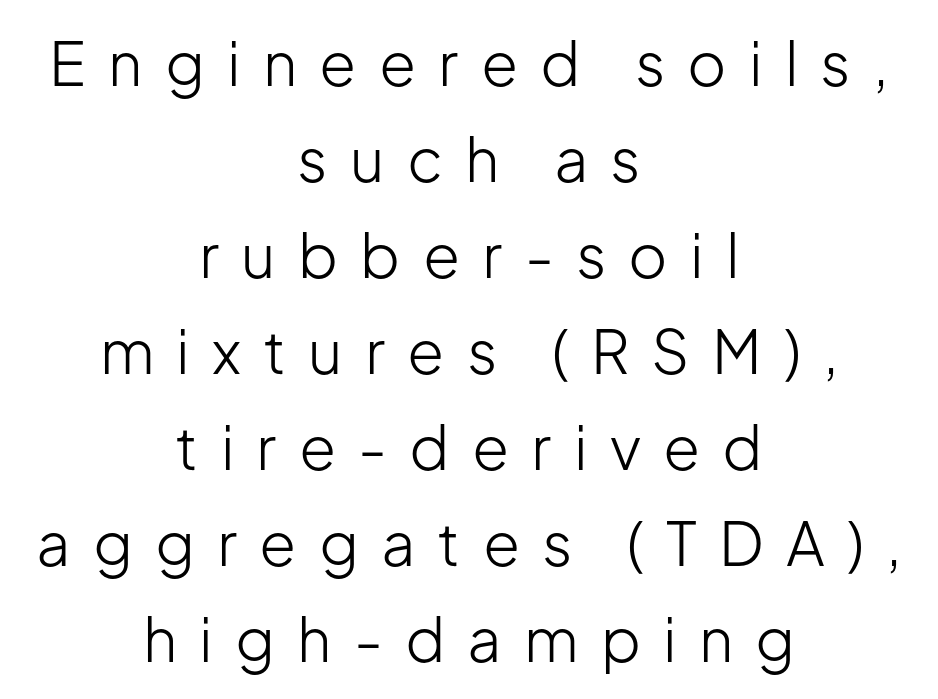
The image shows 60 px light sans-serif type, upright; set centered, normal line spacing (1.6x), unusually wide letter spacing (+0.37 em), not underlined; low stroke contrast and a medium x-height.
